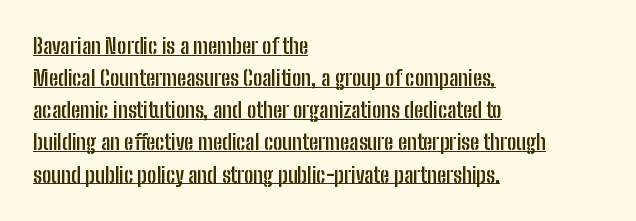
Between one letter and the next there's only the usual sliver of space. The lettering holds an erect, upright posture throughout. The rag falls on the right side of this text block. Does a line run under the words? Yes, clearly. The line-height multiplier appears to be the usual default.
